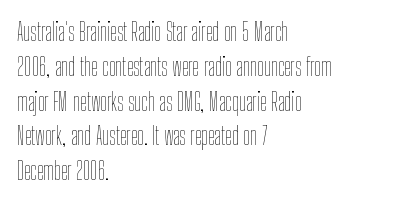
The image shows 24 px text type, upright; set left-aligned, normal line spacing (1.45x), normal letter spacing, not underlined.
